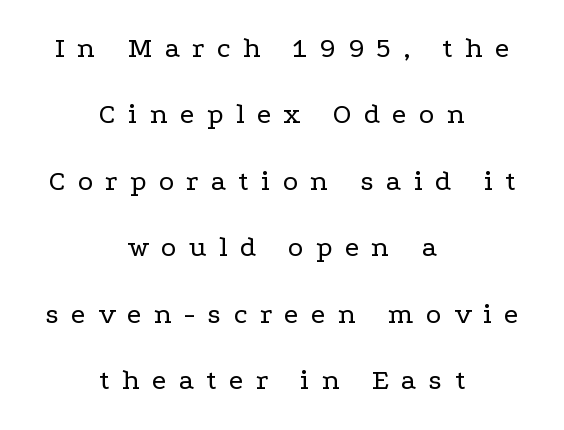
Q: Is the text bold? A: No.
Q: Is the text italic (slanted)? A: No, it is upright.
Q: Is the typeface a serif or a sans-serif typeface? A: Serif.
Q: Is the text underlined? A: No.
Q: How is the paragraph aligned? A: Centered.
Q: Is the spacing between letters normal or unusually wide? A: Unusually wide.
Q: Is the spacing between lines tight, normal or loose? A: Loose.
Q: Width (condensed, normal, or wide)? A: Wide.
Q: Stroke contrast? A: Low.
Q: x-height? A: Medium.
Q: Monospaced? A: No.
